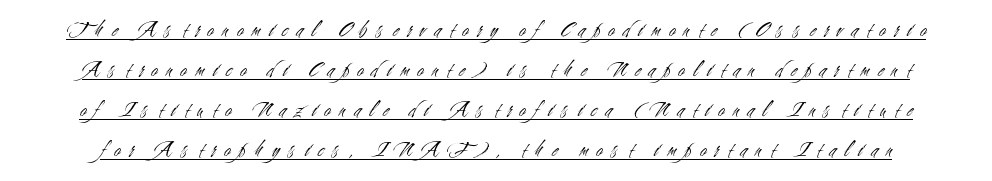
{"bold": "no", "underline": "yes", "line_spacing_ratio": 1.74, "letter_spacing": "wide", "letter_spacing_em": 0.38, "glyph_px": 23}
